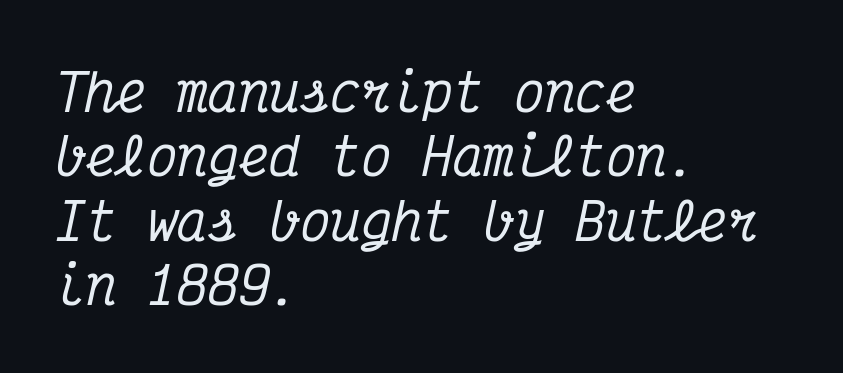
Nothing unusual about the tracking: characters are spaced as the font intends. In CSS terms this would be text-align: left. The rows are spaced the way most documents space them. Style check: oblique.
